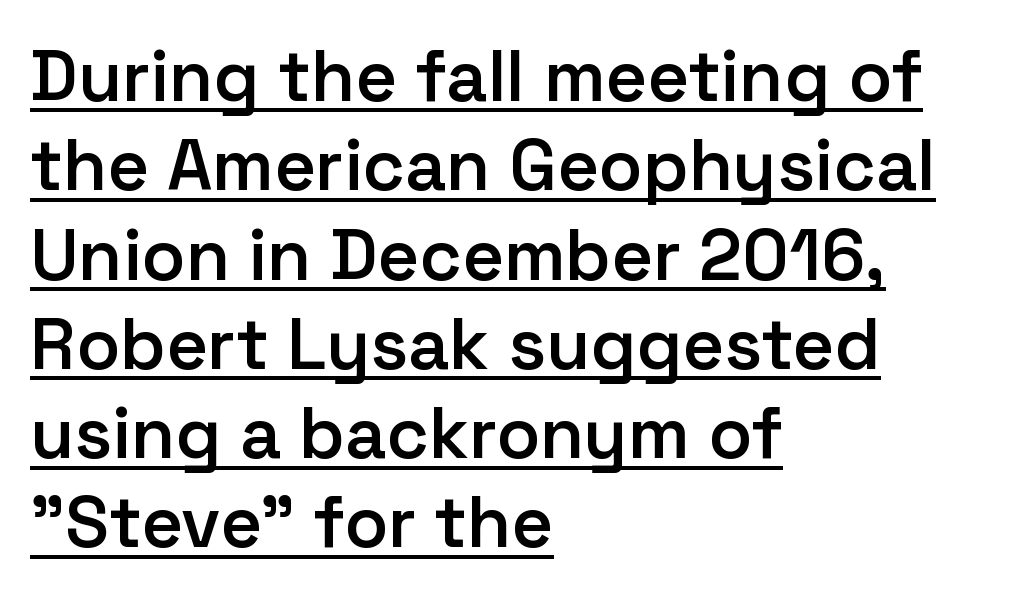
This is roman type, the default non-slanted kind. The rendering anchors every line to the left-hand side. A rule runs beneath these lines of type. Regarding serifs, this sample does without them.
